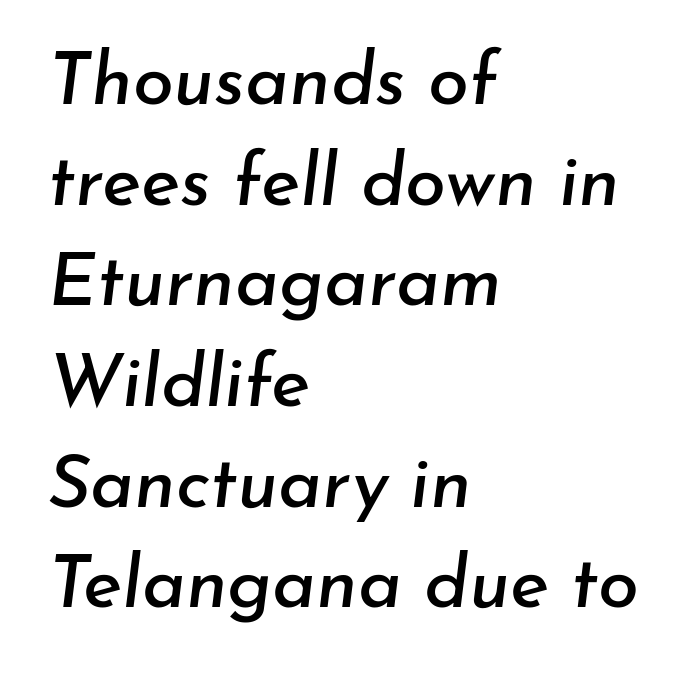
The image shows 74 px text type, italic (leaning right); set left-aligned, normal line spacing (1.36x), normal letter spacing, not underlined; low stroke contrast and a small x-height.
